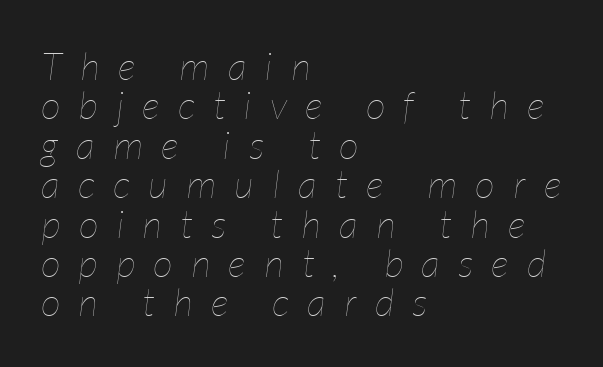
The image shows 39 px thin, condensed type, italic (leaning right); set left-aligned, tight line spacing (1.01x), unusually wide letter spacing (+0.47 em), not underlined; low stroke contrast and a medium x-height.
